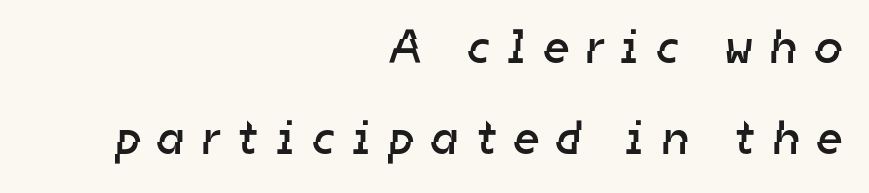
In terms of letterform style, serifs are entirely absent. No heavy texture on the line: the type isn't bold. You could not count columns in this text — the font is proportionally spaced. Type without underlining.
